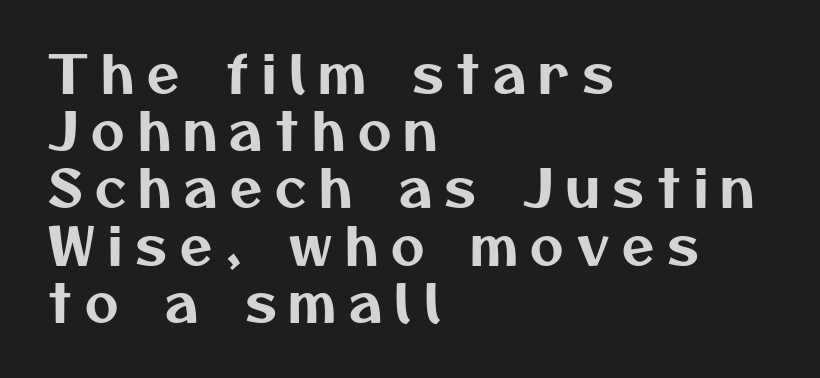
{"serif": "no", "width": "normal", "stroke_contrast": "medium", "x_height": "medium", "monospaced": "no", "underline": "no", "align": "left", "line_spacing": "tight", "line_spacing_ratio": 1.1, "letter_spacing": "wide", "letter_spacing_em": 0.25, "glyph_px": 52}
